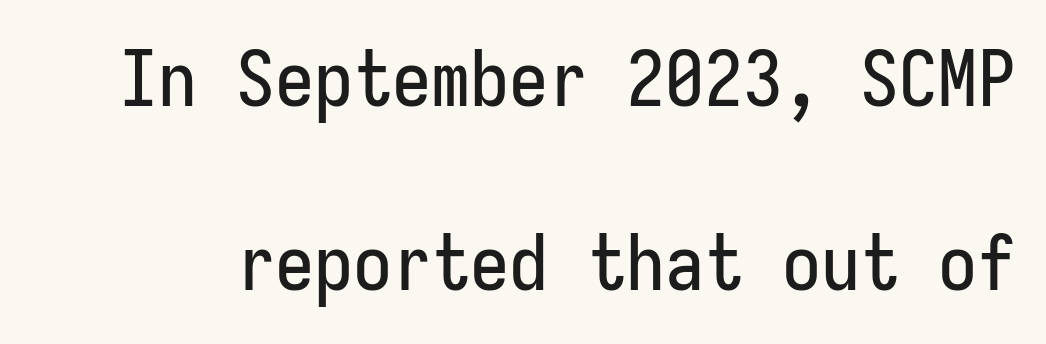
Unlike a traditional serif, this face leaves its strokes unadorned. Default kerning and tracking; the words read as compact shapes. The strip under each line holds only bare page. Rows of type keep a wide berth in the vertical direction. Italic: no, the glyphs are upright roman.
